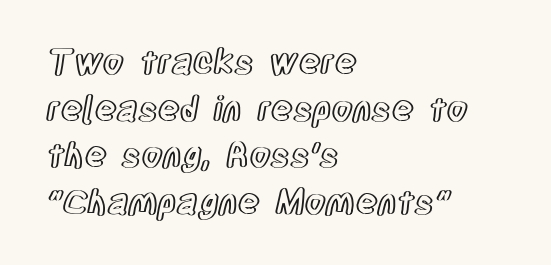
Q: Is the text italic (slanted)? A: Yes.
Q: Is the text underlined? A: No.
Q: How is the paragraph aligned? A: Left-aligned.
Q: Is the spacing between letters normal or unusually wide? A: Normal.
Q: Is the spacing between lines tight, normal or loose? A: Normal.
Q: Width (condensed, normal, or wide)? A: Condensed.
Q: x-height? A: Large.
Q: Monospaced? A: No.
